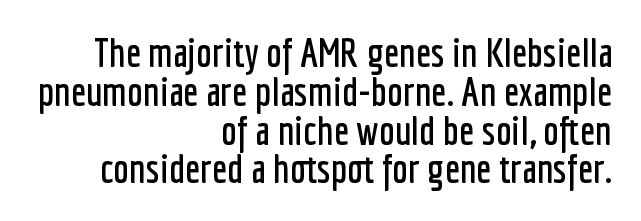
{"serif": "no", "italic": "no", "width": "condensed", "stroke_contrast": "low", "x_height": "medium", "monospaced": "no", "underline": "no", "align": "right", "line_spacing": "tight", "line_spacing_ratio": 0.97, "letter_spacing": "normal", "letter_spacing_em": 0.0, "glyph_px": 40}
